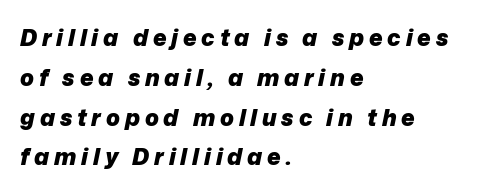
The image shows 23 px bold type, italic (leaning right); set left-aligned, line spacing 1.73x, unusually wide letter spacing (+0.21 em), not underlined.
